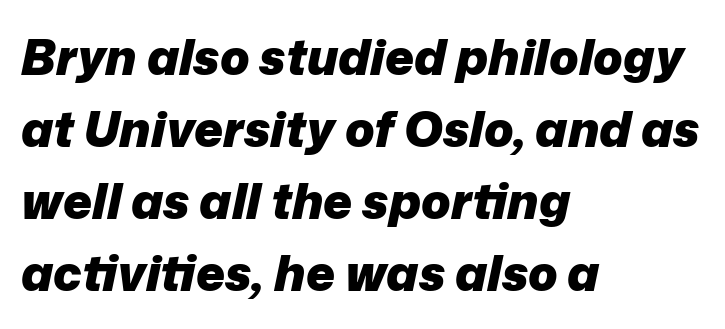
The image shows 49 px heavy type, italic (leaning right); set left-aligned, normal line spacing (1.47x), normal letter spacing, not underlined; low stroke contrast and a medium x-height.
